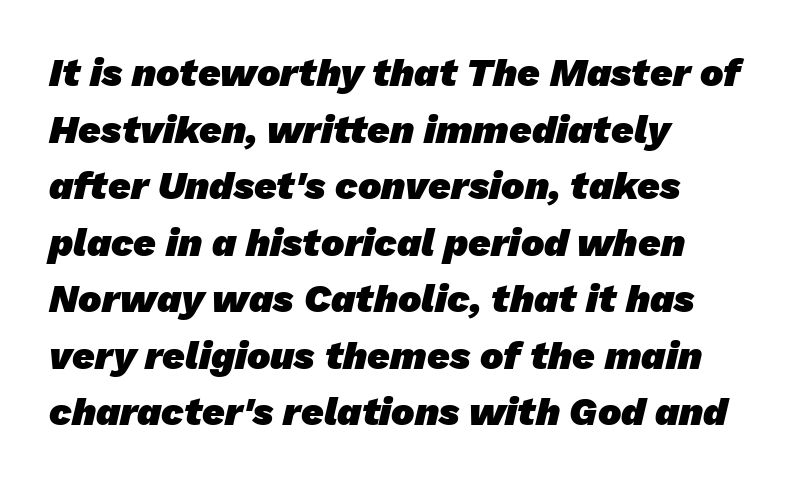
The paragraph has a hard left edge and a soft right edge. Does the leading feel generous? No, just average. The space beneath each line is pristine and unruled. The passage shown has conventional tracking throughout. Stroke terminals: plain, sans-serif. Spacing verdict: proportional, widths tailored to each character.
